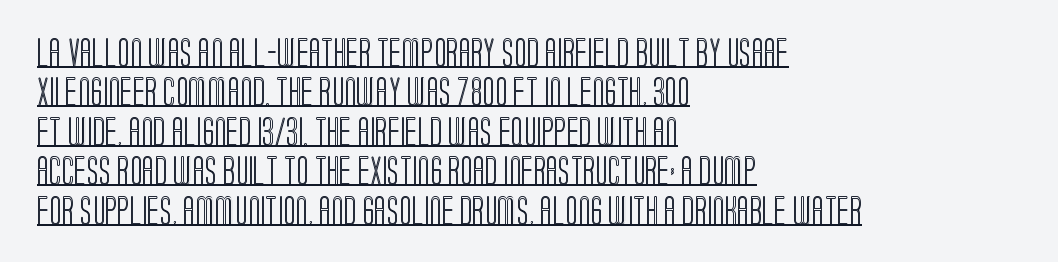
Alignment: flush left. The specimen includes a rule beneath the text block's lines. Short note: letters normally spaced. Think of a printed novel: that variable character pitch is what you see here. Italic: no, the glyphs are upright roman.
